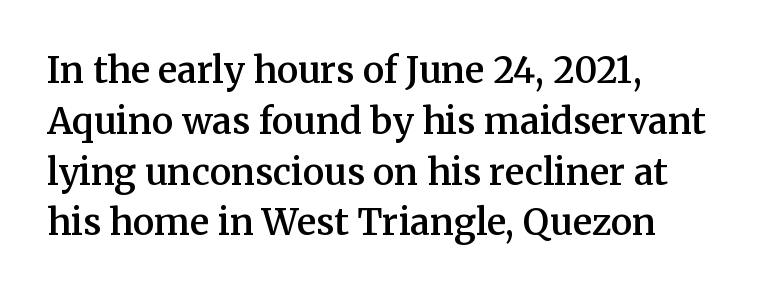
Each letter's strokes conclude with small projecting serifs. Vertical strokes here are truly vertical. Which margin do the lines hug? The left one — the right edge is uneven. Any mark beneath the type? The region is blank. Its strokes are somewhat broadened, the hallmark of semibold type.
